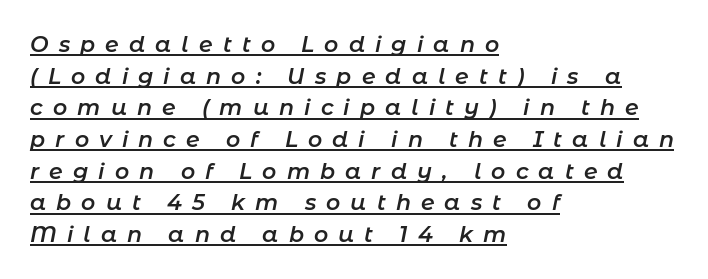
Students, note that the glyphs here are deliberately spaced far apart. Designer's note — italics engaged. Students, observe: this is what conventionally led text looks like. On the weight axis this lands at semibold, roughly 600. A rule runs beneath these lines of type.
